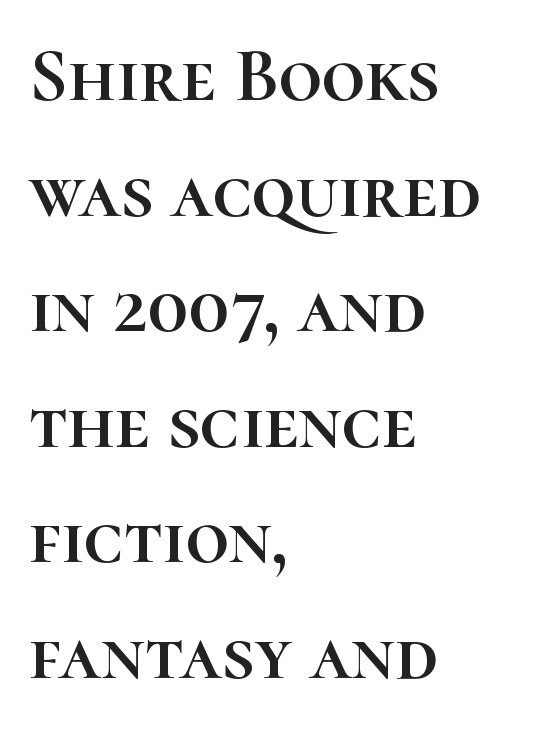
Q: Is the text italic (slanted)? A: No, it is upright.
Q: Is the text underlined? A: No.
Q: How is the paragraph aligned? A: Left-aligned.
Q: Is the spacing between letters normal or unusually wide? A: Normal.
Q: Is the spacing between lines tight, normal or loose? A: Normal.
Q: Width (condensed, normal, or wide)? A: Normal.
Q: Stroke contrast? A: High.
Q: x-height? A: Medium.
Q: Monospaced? A: No.
